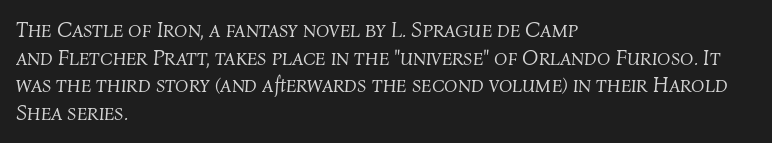
The image shows 22 px text type, italic (leaning right); set left-aligned, normal line spacing (1.26x), normal letter spacing, not underlined.
